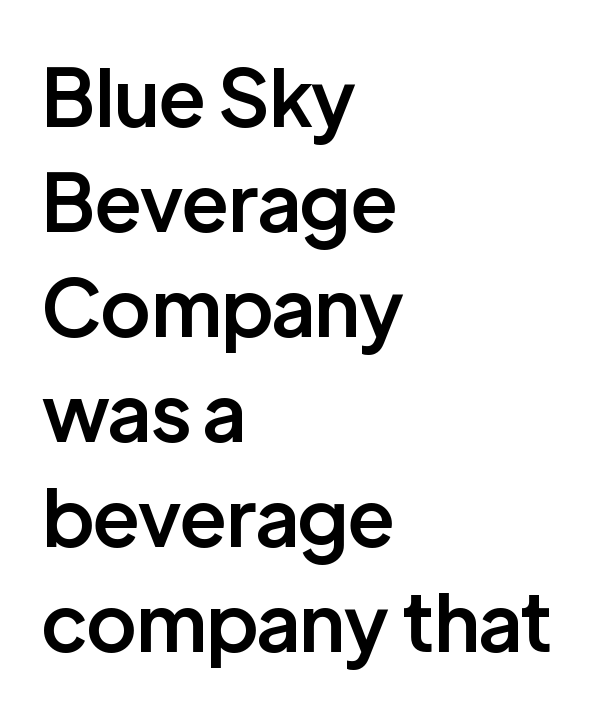
The image shows 79 px semibold sans-serif type, upright; set left-aligned, normal line spacing (1.33x), normal letter spacing, not underlined; low stroke contrast and a medium x-height.
